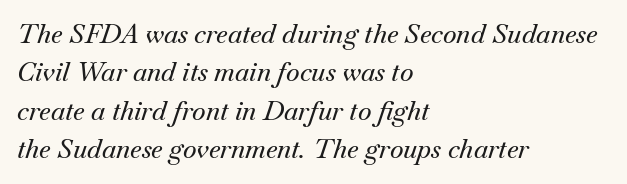
Q: Is the text italic (slanted)? A: Yes, it leans right by about 18 degrees.
Q: Is the text underlined? A: No.
Q: How is the paragraph aligned? A: Left-aligned.
Q: Is the spacing between letters normal or unusually wide? A: Normal.
Q: Is the spacing between lines tight, normal or loose? A: Normal.
